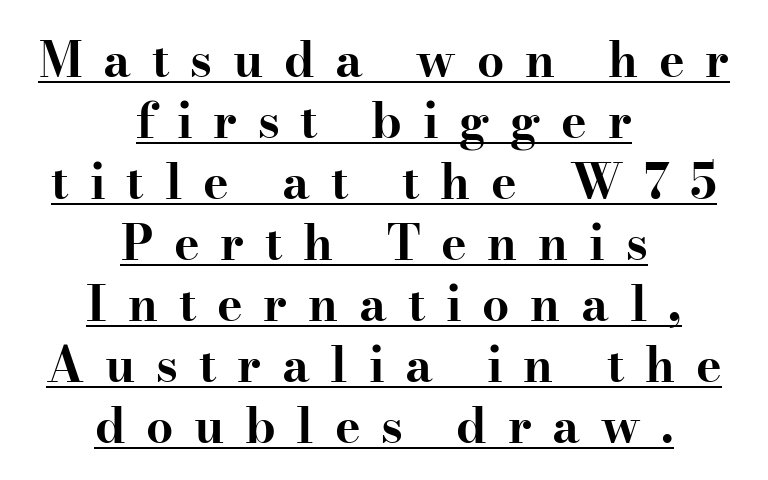
{"serif": "yes", "italic": "no", "bold": "yes", "weight": "bold", "width": "wide", "stroke_contrast": "high", "x_height": "small", "monospaced": "no", "underline": "yes", "align": "center", "line_spacing": "normal", "line_spacing_ratio": 1.27, "letter_spacing": "wide", "letter_spacing_em": 0.43, "glyph_px": 48}
